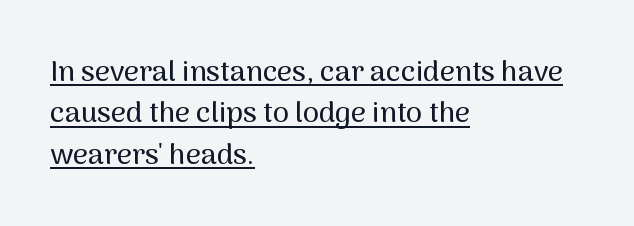
The image shows 29 px sans-serif type, upright; set left-aligned, normal line spacing (1.43x), normal letter spacing, underlined; medium stroke contrast and a medium x-height.
